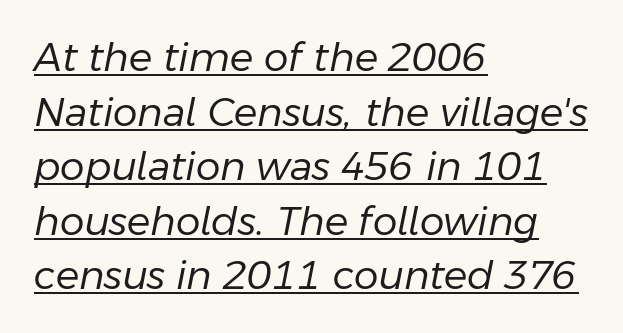
Q: Is the text bold? A: No.
Q: Is the text italic (slanted)? A: Yes, it leans right by about 11 degrees.
Q: Is the text underlined? A: Yes.
Q: How is the paragraph aligned? A: Left-aligned.
Q: Is the spacing between letters normal or unusually wide? A: Normal.
Q: Is the spacing between lines tight, normal or loose? A: Normal.
Q: Width (condensed, normal, or wide)? A: Normal.
Q: Stroke contrast? A: Low.
Q: x-height? A: Medium.
Q: Monospaced? A: No.
